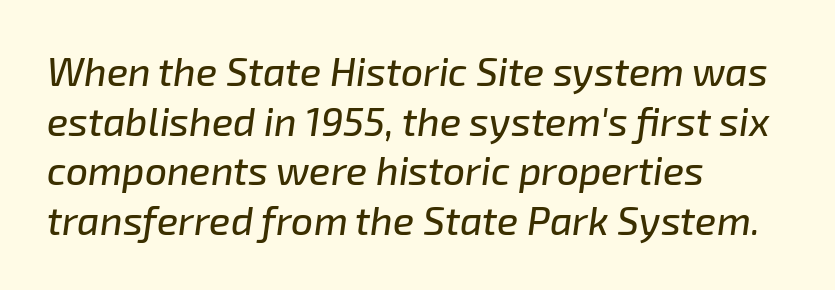
{"italic": "yes", "lean": "right", "slant_degrees": 8, "width": "normal", "stroke_contrast": "low", "x_height": "medium", "monospaced": "no", "underline": "no", "align": "left", "line_spacing": "normal", "line_spacing_ratio": 1.27, "letter_spacing": "normal", "letter_spacing_em": 0.0, "glyph_px": 39}
